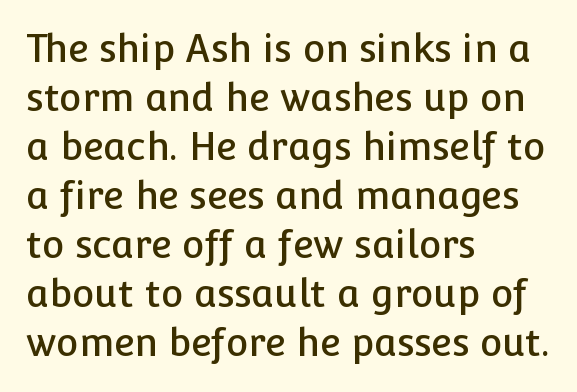
{"serif": "no", "italic": "no", "width": "normal", "stroke_contrast": "low", "x_height": "medium", "monospaced": "no", "underline": "no", "align": "left", "line_spacing": "normal", "line_spacing_ratio": 1.29, "letter_spacing": "normal", "letter_spacing_em": 0.0, "glyph_px": 38}
